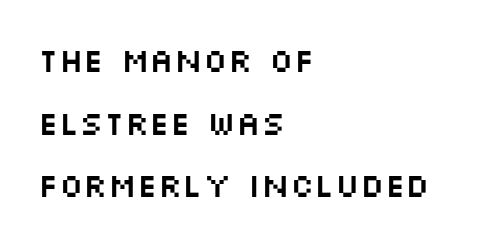
The image shows 33 px wide sans-serif type, upright; set left-aligned, loose line spacing (1.9x), normal letter spacing, not underlined; medium stroke contrast and a large x-height.
